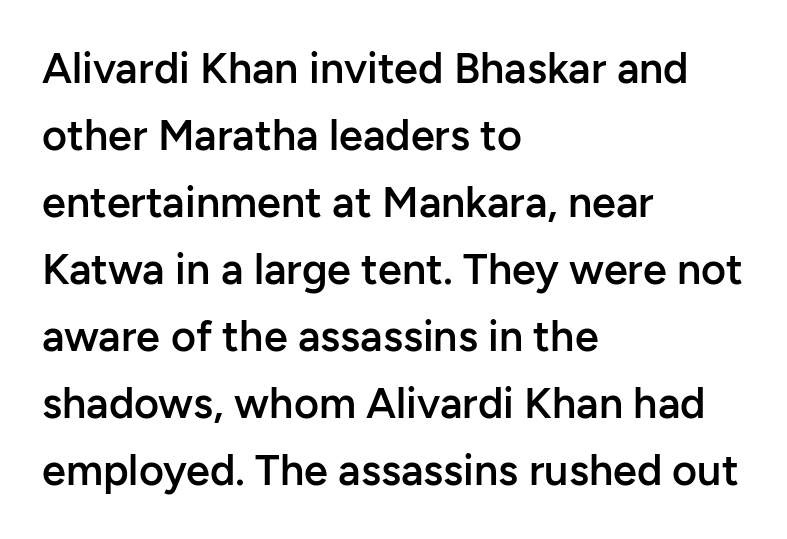
{"serif": "no", "italic": "no", "bold": "semi", "weight": "semibold", "width": "normal", "stroke_contrast": "low", "x_height": "medium", "monospaced": "no", "underline": "no", "align": "left", "line_spacing": "normal", "line_spacing_ratio": 1.56, "letter_spacing": "normal", "letter_spacing_em": 0.0, "glyph_px": 43}
